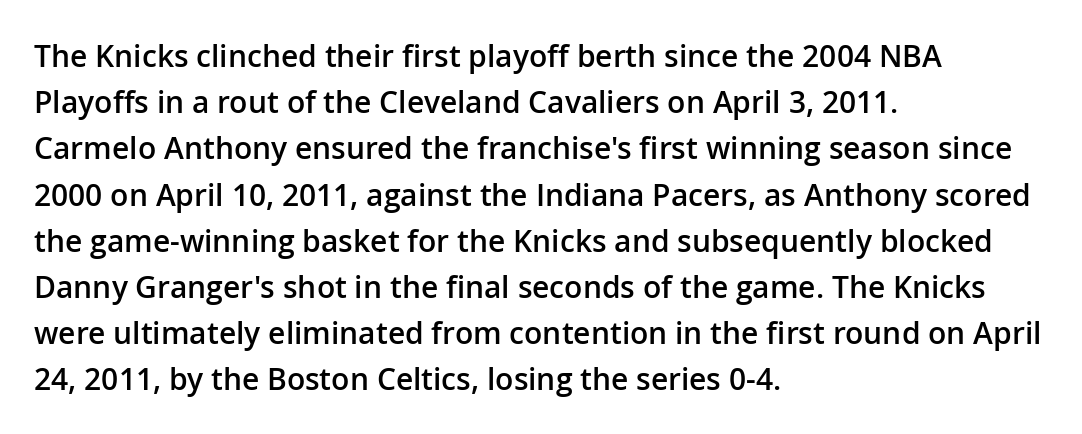
Q: Is the text bold? A: Semi-bold.
Q: Is the text italic (slanted)? A: No, it is upright.
Q: Is the typeface a serif or a sans-serif typeface? A: Sans-serif.
Q: Is the text underlined? A: No.
Q: How is the paragraph aligned? A: Left-aligned.
Q: Is the spacing between letters normal or unusually wide? A: Normal.
Q: Is the spacing between lines tight, normal or loose? A: Normal.
Q: Width (condensed, normal, or wide)? A: Normal.
Q: Stroke contrast? A: Low.
Q: x-height? A: Medium.
Q: Monospaced? A: No.
